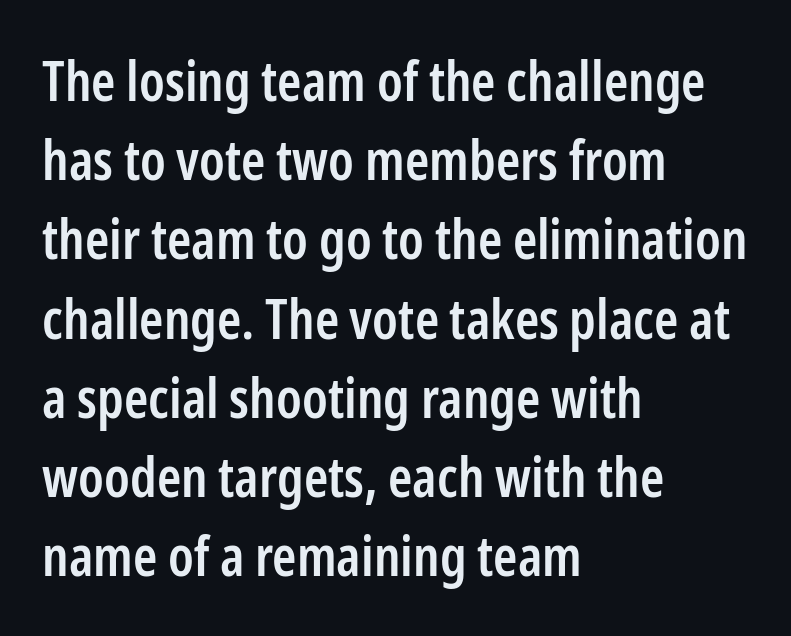
The image shows 55 px semibold, condensed sans-serif type, upright; set left-aligned, normal line spacing (1.44x), normal letter spacing, not underlined; low stroke contrast and a medium x-height.
